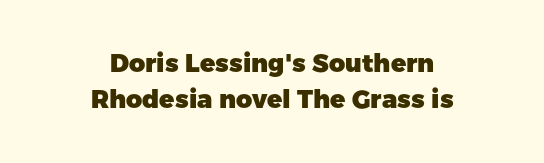
The image shows 25 px bold type, upright; set centered, normal line spacing (1.46x), normal letter spacing, not underlined.
